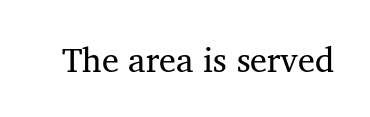
{"serif": "yes", "italic": "no", "bold": "no", "weight": "regular", "width": "normal", "stroke_contrast": "medium", "x_height": "medium", "monospaced": "no", "underline": "no", "letter_spacing": "normal", "letter_spacing_em": 0.0, "glyph_px": 34}
